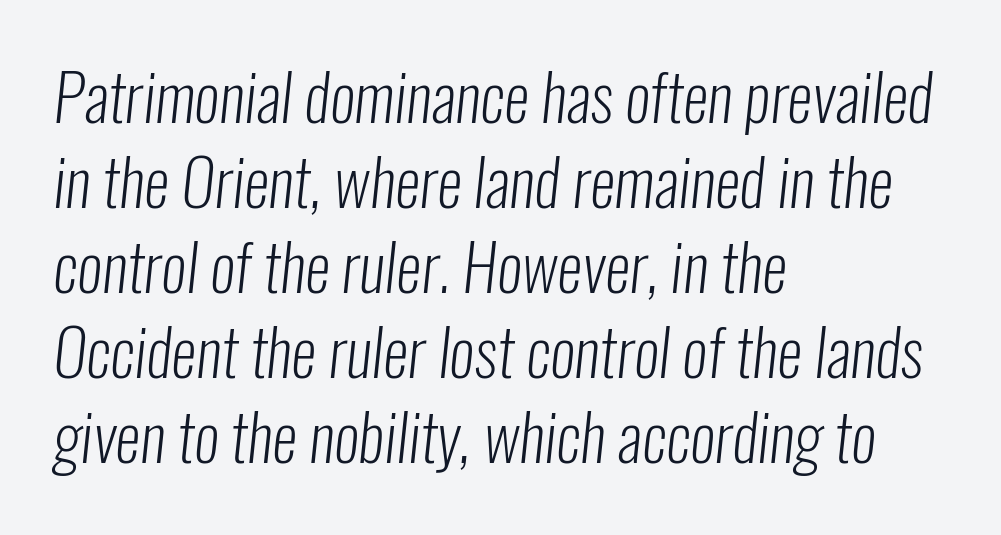
The image shows 64 px light, condensed sans-serif type; set left-aligned, normal line spacing (1.33x), normal letter spacing, not underlined; low stroke contrast and a medium x-height.
